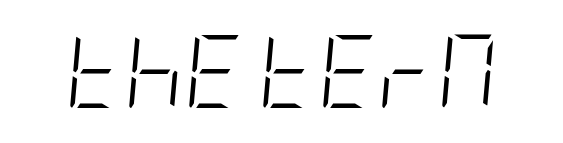
Q: Is the text bold? A: No.
Q: Is the text italic (slanted)? A: Yes, it leans right by about 5 degrees.
Q: Is the text underlined? A: No.
Q: Is the spacing between letters normal or unusually wide? A: Normal.
Q: Width (condensed, normal, or wide)? A: Condensed.
Q: Stroke contrast? A: Low.
Q: x-height? A: Large.
